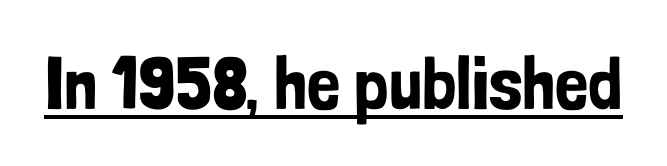
The image shows 74 px condensed sans-serif type, upright; set normal letter spacing, underlined; low stroke contrast and a medium x-height.
